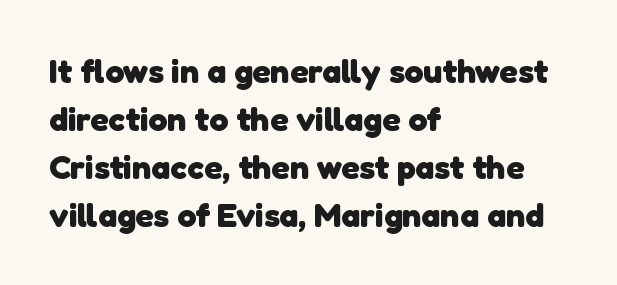
The image shows 34 px heavy sans-serif type; set left-aligned, normal line spacing (1.41x), normal letter spacing, not underlined; low stroke contrast and a medium x-height.
